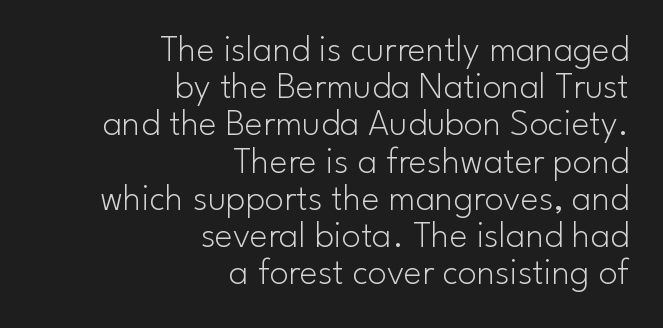
The image shows 38 px light sans-serif type, upright; set right-aligned, tight line spacing (0.98x), normal letter spacing, not underlined; low stroke contrast and a small x-height.
